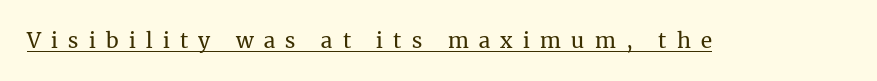
{"italic": "no", "bold": "no", "underline": "yes", "letter_spacing": "wide", "letter_spacing_em": 0.49, "glyph_px": 21}
